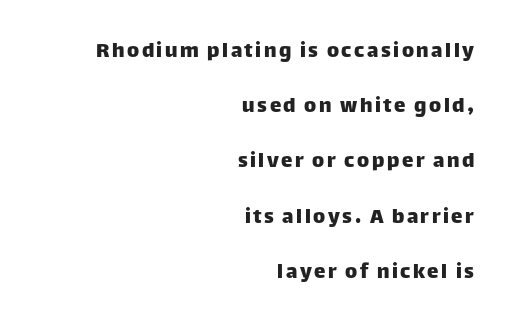
Reading down the block, your eye finds every line finishing at a fixed right position. The letters stand straight up with perfectly vertical stems. The words here are not underlined. Notice the wide empty band between every row — that's loose leading.
